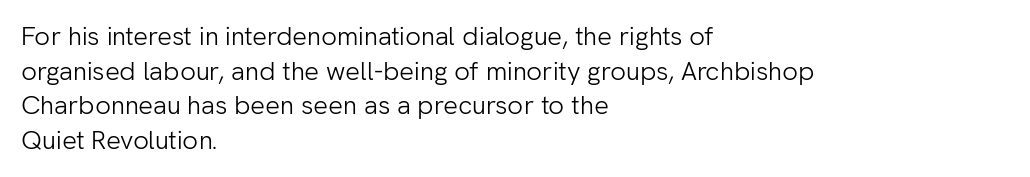
{"italic": "no", "bold": "no", "underline": "no", "align": "left", "line_spacing": "normal", "line_spacing_ratio": 1.33, "letter_spacing": "normal", "letter_spacing_em": 0.0, "glyph_px": 26}
